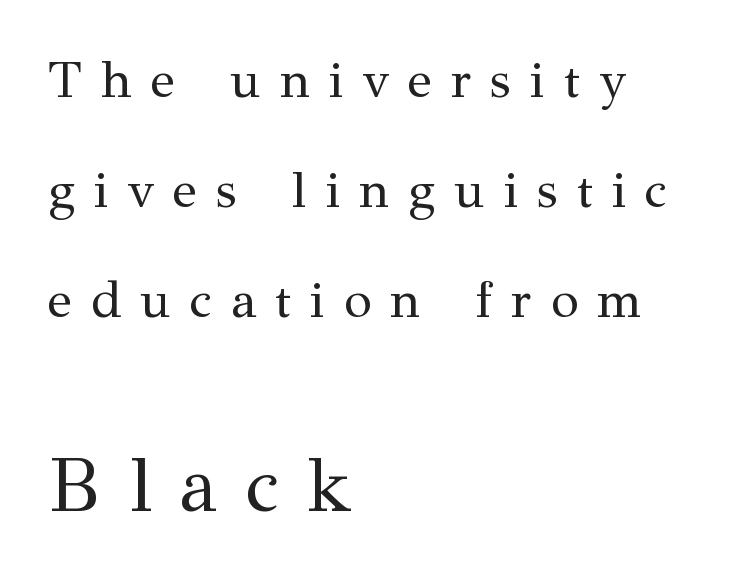
{"serif": "yes", "italic": "no", "bold": "no", "weight": "regular", "width": "normal", "stroke_contrast": "medium", "x_height": "medium", "monospaced": "no", "underline": "no", "align": "left", "line_spacing": "loose", "line_spacing_ratio": 2.16, "letter_spacing": "wide", "letter_spacing_em": 0.37, "larger_block": "second", "size_ratio": 1.49, "glyph_px": 76}
